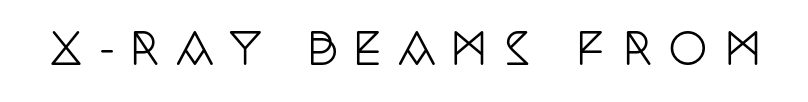
{"serif": "yes", "italic": "no", "width": "condensed", "stroke_contrast": "low", "x_height": "large", "monospaced": "no", "underline": "no", "letter_spacing": "wide", "letter_spacing_em": 0.38, "glyph_px": 43}
